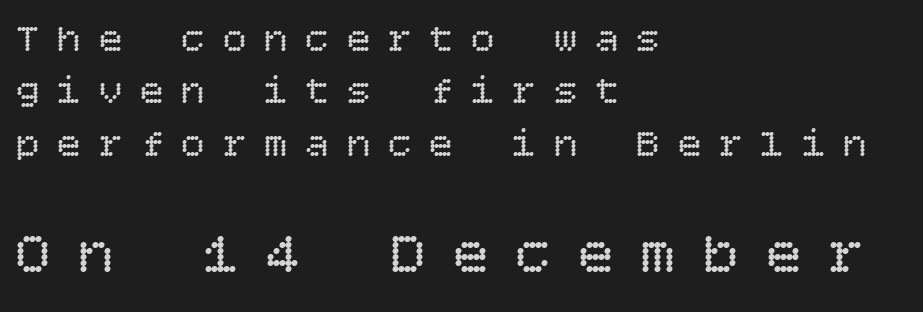
Q: Is the text bold? A: No.
Q: Is the text italic (slanted)? A: No, it is upright.
Q: Is the text underlined? A: No.
Q: How is the paragraph aligned? A: Left-aligned.
Q: Is the spacing between letters normal or unusually wide? A: Unusually wide.
Q: Is the spacing between lines tight, normal or loose? A: Normal.
Q: Which block of text is set in a larger size, the first (top) or the second (bottom)? A: The second (bottom) one.
Q: Width (condensed, normal, or wide)? A: Normal.
Q: Stroke contrast? A: Low.
Q: x-height? A: Large.
